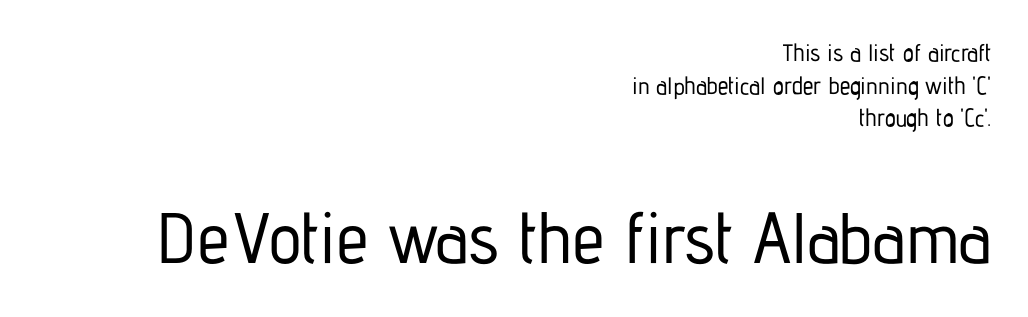
{"serif": "no", "italic": "no", "width": "condensed", "stroke_contrast": "low", "x_height": "medium", "monospaced": "no", "underline": "no", "align": "right", "line_spacing": "normal", "line_spacing_ratio": 1.36, "letter_spacing": "normal", "letter_spacing_em": 0.0, "larger_block": "second", "size_ratio": 3.0, "glyph_px": 72}
